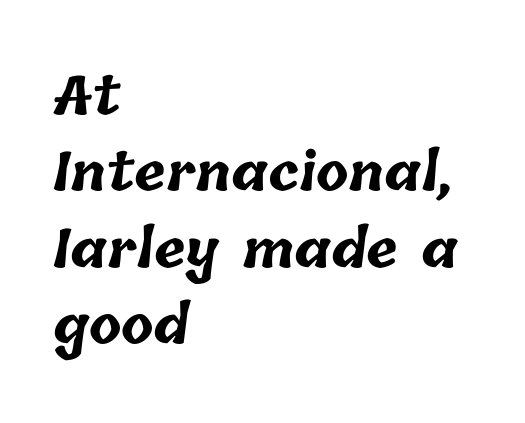
Pretty heavy lettering here — definitely bold. Glyph-to-glyph distance matches everyday printed text. Reading down the column, the eye jumps a familiar distance to each next line. Each row of text sits above clean, open space. Compared with a centered layout, this one pins lines to the left instead.
